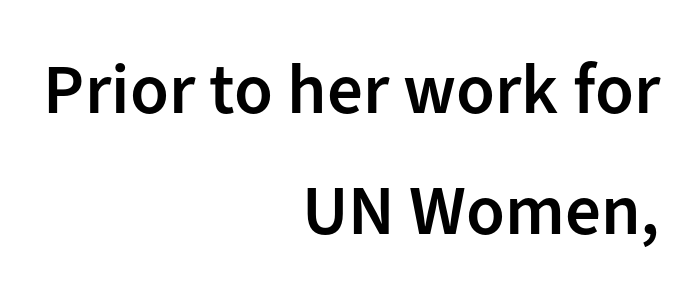
Q: Is the text bold? A: Semi-bold.
Q: Is the text italic (slanted)? A: No, it is upright.
Q: Is the typeface a serif or a sans-serif typeface? A: Sans-serif.
Q: Is the text underlined? A: No.
Q: How is the paragraph aligned? A: Right-aligned.
Q: Is the spacing between letters normal or unusually wide? A: Normal.
Q: Is the spacing between lines tight, normal or loose? A: Normal.
Q: Width (condensed, normal, or wide)? A: Normal.
Q: Stroke contrast? A: Low.
Q: x-height? A: Medium.
Q: Monospaced? A: No.
